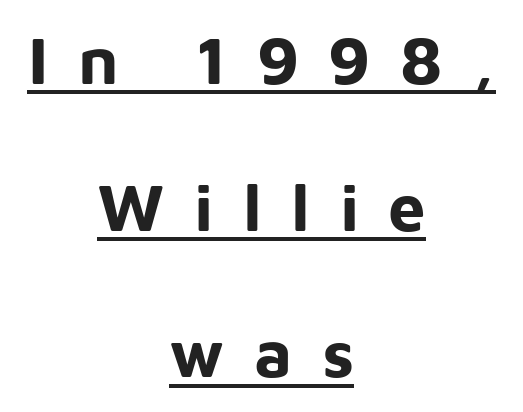
{"serif": "no", "italic": "no", "bold": "yes", "weight": "bold", "width": "normal", "stroke_contrast": "low", "x_height": "medium", "monospaced": "no", "underline": "yes", "align": "center", "line_spacing": "loose", "line_spacing_ratio": 2.19, "letter_spacing": "wide", "letter_spacing_em": 0.44, "glyph_px": 67}
